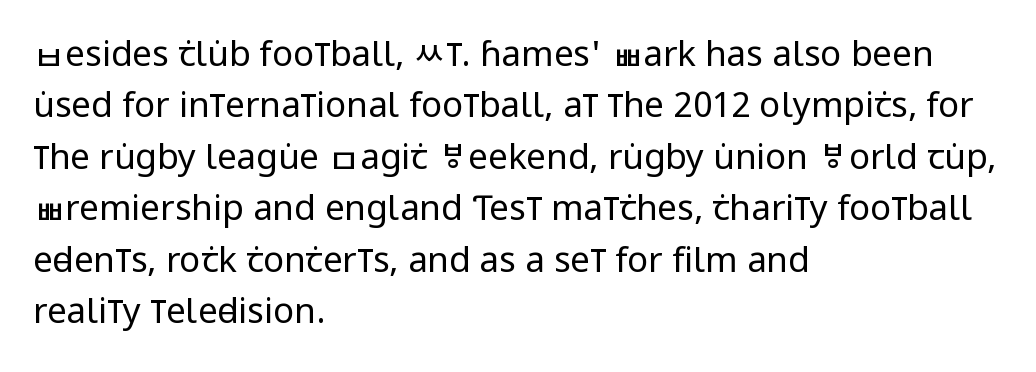
The image shows 35 px regular-weight, condensed sans-serif type, upright; set left-aligned, normal line spacing (1.47x), normal letter spacing, not underlined; low stroke contrast and a large x-height.
